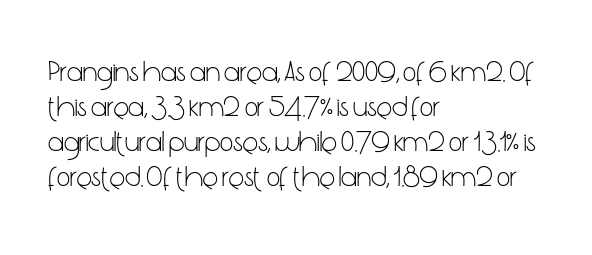
{"serif": "no", "italic": "no", "bold": "no", "weight": "light", "width": "condensed", "stroke_contrast": "low", "x_height": "medium", "monospaced": "no", "underline": "no", "align": "left", "line_spacing_ratio": 1.21, "letter_spacing": "normal", "letter_spacing_em": 0.0, "glyph_px": 29}
